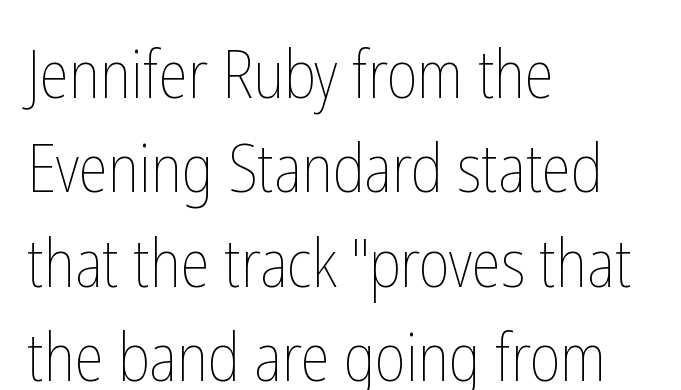
{"italic": "no", "bold": "no", "weight": "thin", "width": "condensed", "stroke_contrast": "low", "x_height": "medium", "monospaced": "no", "underline": "no", "align": "left", "line_spacing": "normal", "line_spacing_ratio": 1.43, "letter_spacing": "normal", "letter_spacing_em": 0.0, "glyph_px": 66}
